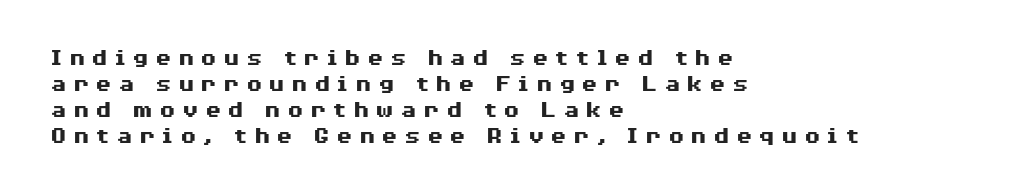
Q: Is the text bold? A: Yes.
Q: Is the text italic (slanted)? A: No, it is upright.
Q: Is the text underlined? A: No.
Q: How is the paragraph aligned? A: Left-aligned.
Q: Is the spacing between letters normal or unusually wide? A: Unusually wide.
Q: Is the spacing between lines tight, normal or loose? A: Tight.
